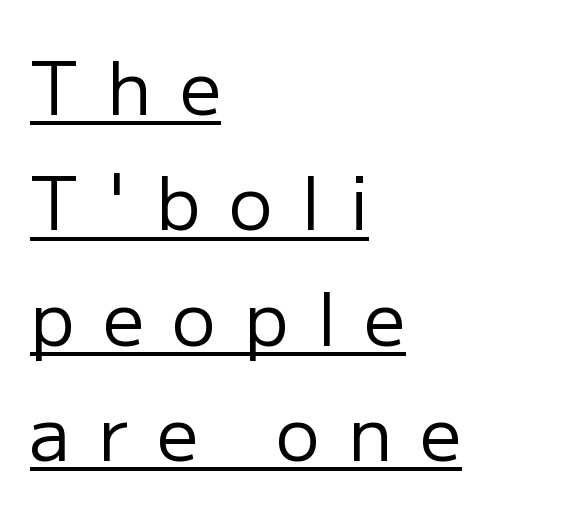
{"serif": "no", "italic": "no", "bold": "no", "weight": "regular", "width": "normal", "stroke_contrast": "low", "x_height": "medium", "monospaced": "no", "underline": "yes", "align": "left", "line_spacing": "normal", "line_spacing_ratio": 1.58, "letter_spacing": "wide", "letter_spacing_em": 0.39, "glyph_px": 73}
